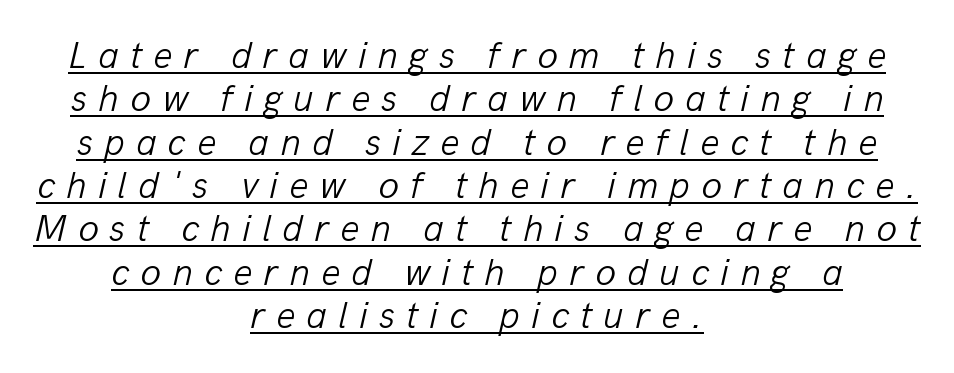
The image shows 38 px light type, italic (leaning right); set centered, tight line spacing (1.14x), unusually wide letter spacing (+0.29 em), underlined; low stroke contrast and a medium x-height.
